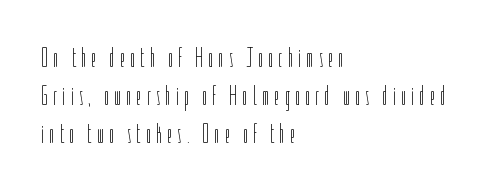
Type without underlining. Is this a heavy cut? Hardly; it is regular or lighter. The lettering stays uniformly vertical, giving the passage a roman look. The vertical gap from one line to the next is medium.
